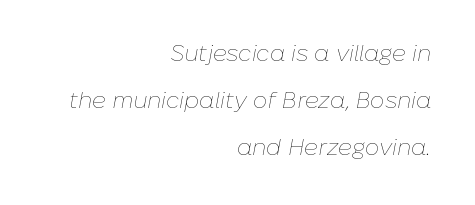
The image shows 23 px text type, italic (leaning right); set right-aligned, loose line spacing (2.05x), normal letter spacing, not underlined.
